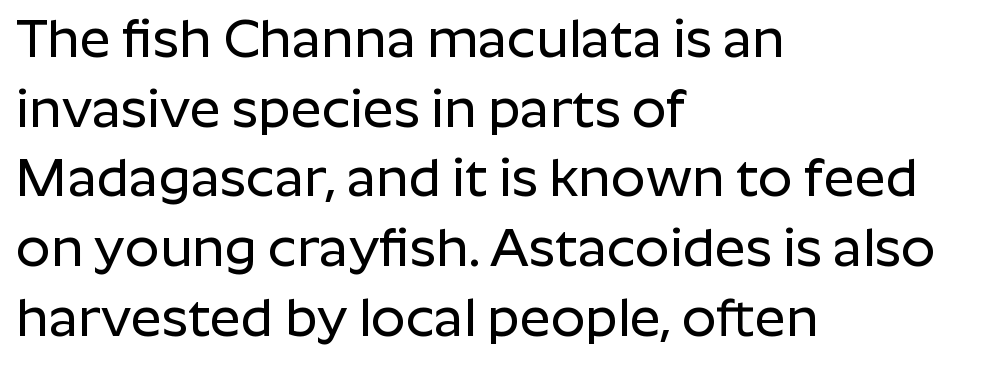
Q: Is the text italic (slanted)? A: No, it is upright.
Q: Is the typeface a serif or a sans-serif typeface? A: Sans-serif.
Q: Is the text underlined? A: No.
Q: How is the paragraph aligned? A: Left-aligned.
Q: Is the spacing between letters normal or unusually wide? A: Normal.
Q: Is the spacing between lines tight, normal or loose? A: Normal.
Q: Width (condensed, normal, or wide)? A: Normal.
Q: Stroke contrast? A: Low.
Q: x-height? A: Medium.
Q: Monospaced? A: No.
